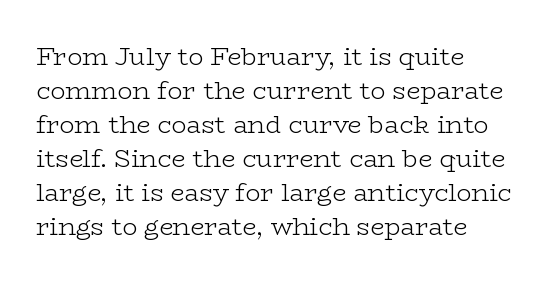
A normal amount of white space separates one row of letters from the next. Honestly, the letter spacing is just normal — you wouldn't notice it. The font's upright variant was chosen for this text. Is this a heavy cut? Hardly; it is regular or lighter. Caption: multi-line text, flush left, ragged right.
